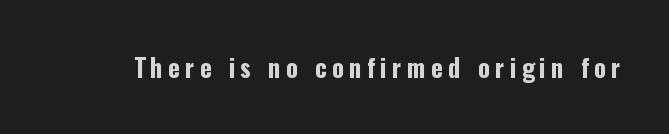
The image shows 25 px bold type, upright; set unusually wide letter spacing (+0.21 em), not underlined.
